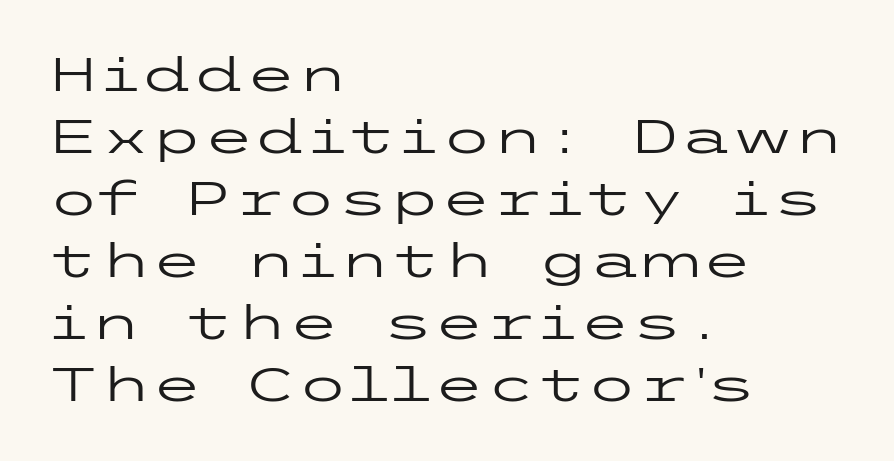
{"serif": "no", "italic": "no", "bold": "no", "weight": "regular", "width": "wide", "stroke_contrast": "low", "x_height": "medium", "underline": "no", "align": "left", "line_spacing": "normal", "line_spacing_ratio": 1.32, "letter_spacing": "normal", "letter_spacing_em": 0.0, "glyph_px": 47}
